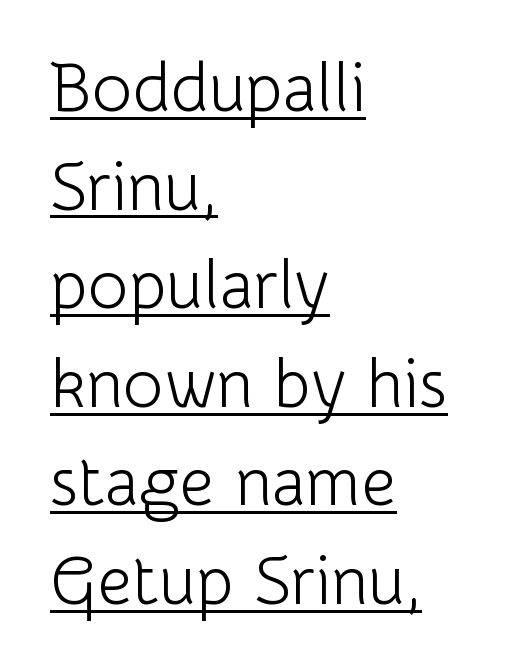
The image shows 68 px light sans-serif type, upright; set left-aligned, normal line spacing (1.45x), normal letter spacing, underlined; low stroke contrast and a medium x-height.
